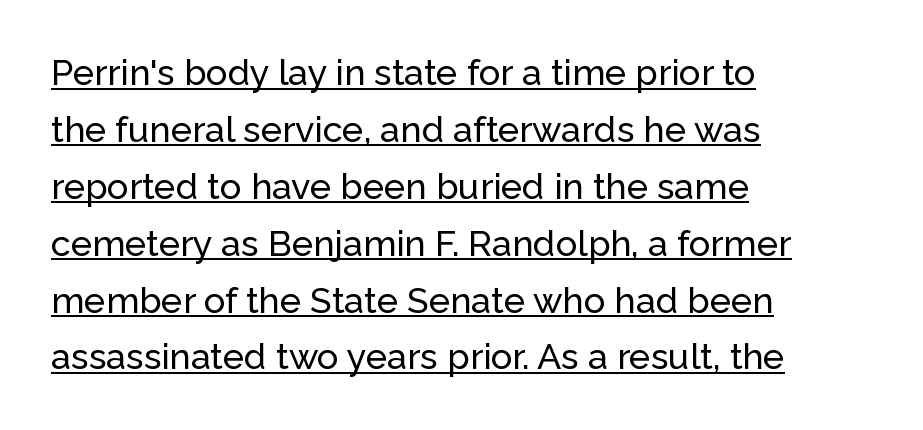
The line texture is even and compact thanks to regular tracking. Do the characters align in a grid? No, the font is proportional. Reading down the block, your eye returns to a fixed left position each line. This sample uses a sans-serif face. The line-height multiplier appears to be the usual default. Underlined type.
